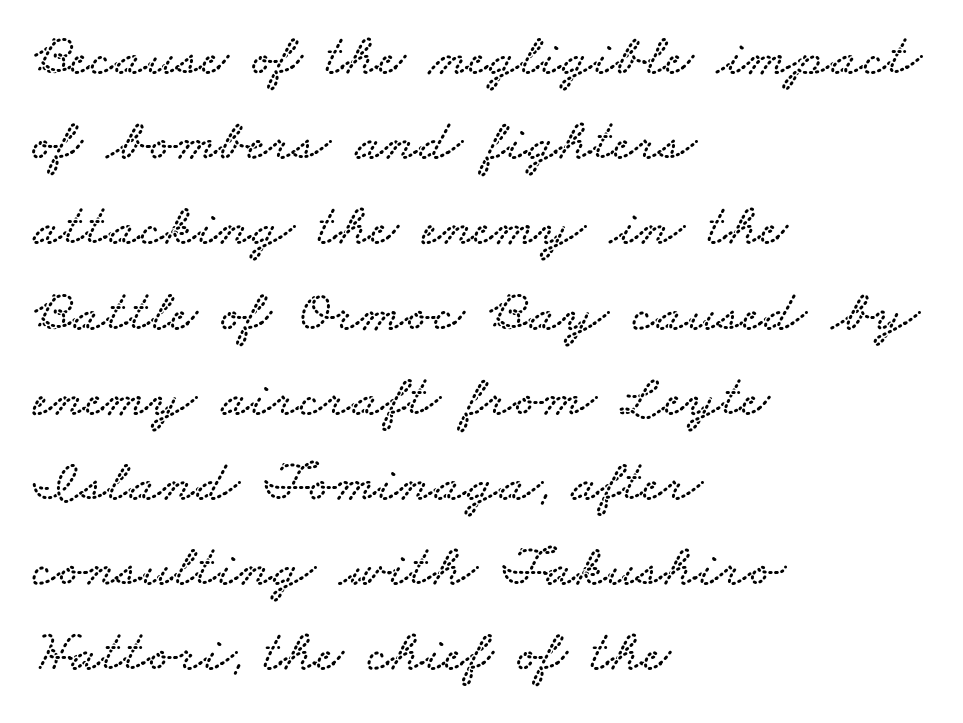
The image shows 60 px wide serif type; set left-aligned, normal line spacing (1.42x), normal letter spacing, not underlined; low stroke contrast and a small x-height.
